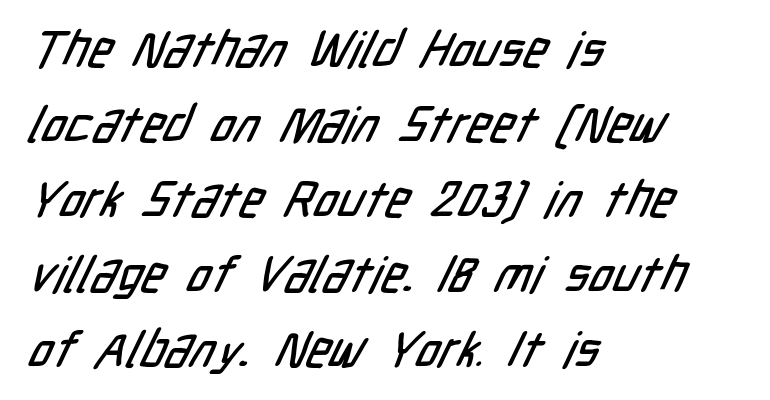
A clean baseline with only descenders dipping below it. You could not count columns in this text — the font is proportionally spaced. Glyph-to-glyph distance matches everyday printed text. This rendering uses left alignment, leaving the right contour irregular. The space between consecutive lines is moderate. Grotesque or geometric, the face here clearly has no serifs.
